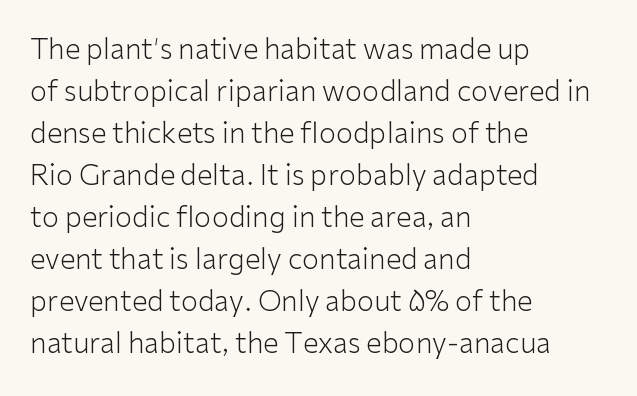
{"serif": "no", "italic": "no", "bold": "no", "weight": "light", "width": "normal", "stroke_contrast": "low", "x_height": "medium", "monospaced": "no", "underline": "no", "align": "left", "line_spacing": "normal", "line_spacing_ratio": 1.5, "letter_spacing": "normal", "letter_spacing_em": 0.0, "glyph_px": 28}
